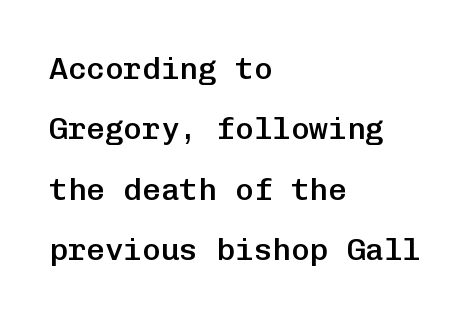
{"serif": "no", "italic": "no", "bold": "semi", "weight": "semibold", "width": "normal", "stroke_contrast": "low", "x_height": "medium", "monospaced": "yes", "underline": "no", "align": "left", "line_spacing": "loose", "line_spacing_ratio": 1.95, "letter_spacing": "normal", "letter_spacing_em": 0.0, "glyph_px": 31}
